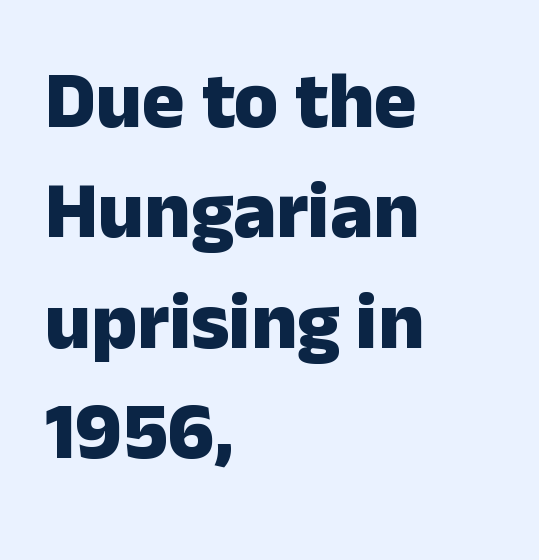
{"serif": "no", "italic": "no", "bold": "yes", "weight": "heavy", "width": "normal", "stroke_contrast": "low", "x_height": "medium", "monospaced": "no", "underline": "no", "align": "left", "line_spacing": "normal", "line_spacing_ratio": 1.38, "letter_spacing": "normal", "letter_spacing_em": 0.0, "glyph_px": 80}
